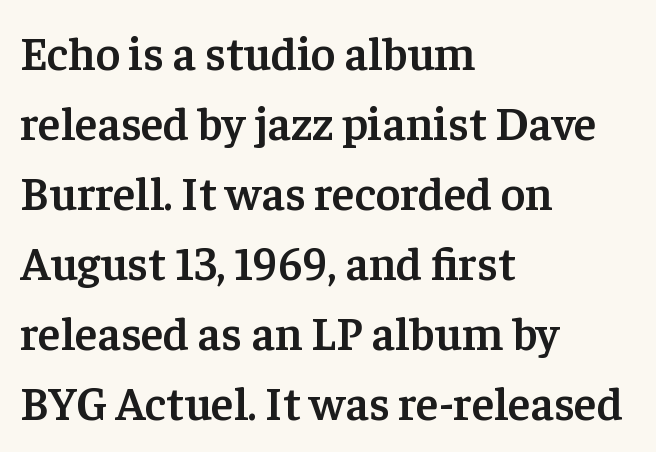
The image shows 47 px semibold serif type, upright; set left-aligned, normal line spacing (1.49x), normal letter spacing, not underlined; low stroke contrast and a medium x-height.
